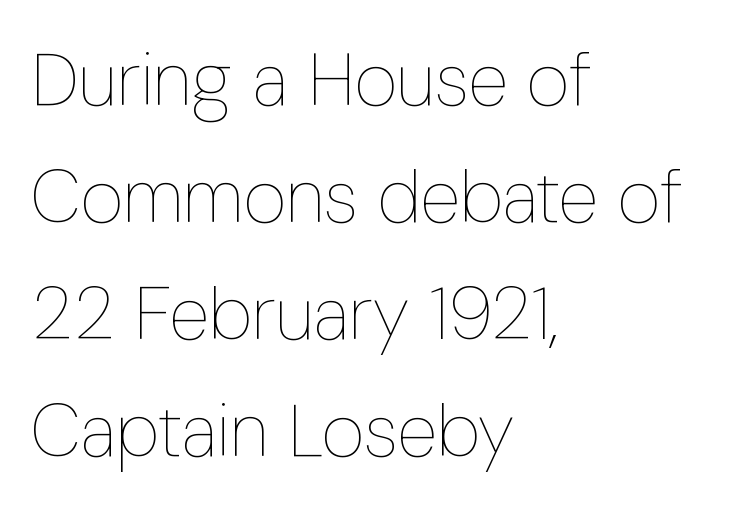
{"italic": "no", "bold": "no", "weight": "thin", "width": "condensed", "stroke_contrast": "low", "x_height": "medium", "monospaced": "no", "underline": "no", "align": "left", "line_spacing": "normal", "line_spacing_ratio": 1.58, "letter_spacing": "normal", "letter_spacing_em": 0.0, "glyph_px": 74}
